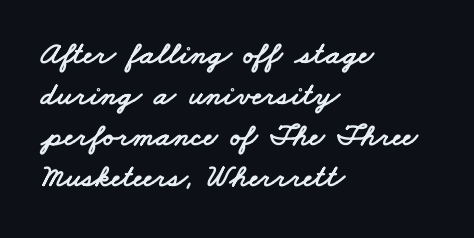
Vertically, the passage feels balanced, rows spaced as you'd expect. This rendering uses left alignment, leaving the right contour irregular. No word sits above an underline. The designer went with a sans here, leaving each stem footless. The letters advance in unequal steps, a hallmark of proportional type.
